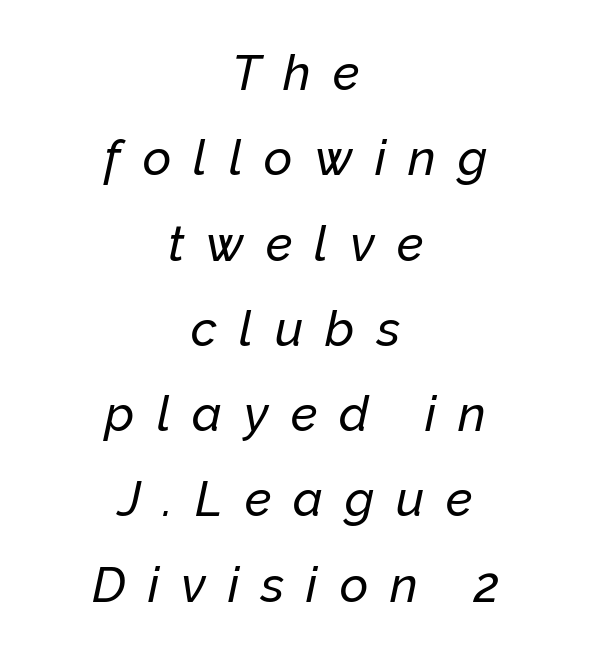
{"italic": "yes", "lean": "right", "slant_degrees": 12, "width": "normal", "stroke_contrast": "low", "x_height": "medium", "monospaced": "no", "underline": "no", "align": "center", "line_spacing_ratio": 1.74, "letter_spacing": "wide", "letter_spacing_em": 0.45, "glyph_px": 49}
